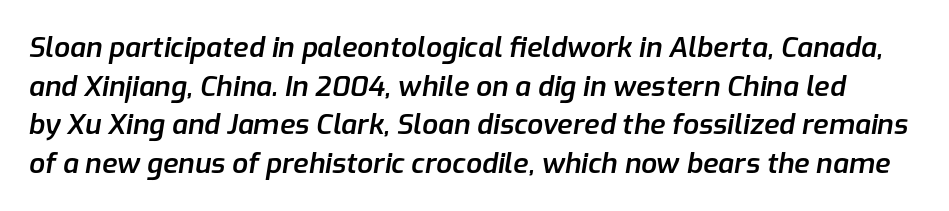
Q: Is the text bold? A: Semi-bold.
Q: Is the text italic (slanted)? A: Yes, it leans right by about 9 degrees.
Q: Is the text underlined? A: No.
Q: Is the spacing between letters normal or unusually wide? A: Normal.
Q: Is the spacing between lines tight, normal or loose? A: Normal.
Q: Width (condensed, normal, or wide)? A: Normal.
Q: Stroke contrast? A: Low.
Q: x-height? A: Medium.
Q: Monospaced? A: No.
